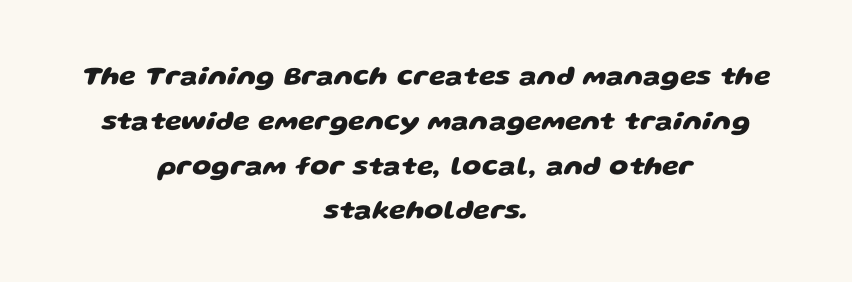
The image shows 27 px bold type; set centered, normal line spacing (1.66x), normal letter spacing, not underlined.
